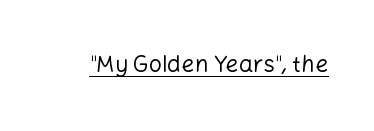
Q: Is the text bold? A: No.
Q: Is the text italic (slanted)? A: No, it is upright.
Q: Is the text underlined? A: Yes.
Q: Is the spacing between letters normal or unusually wide? A: Normal.
